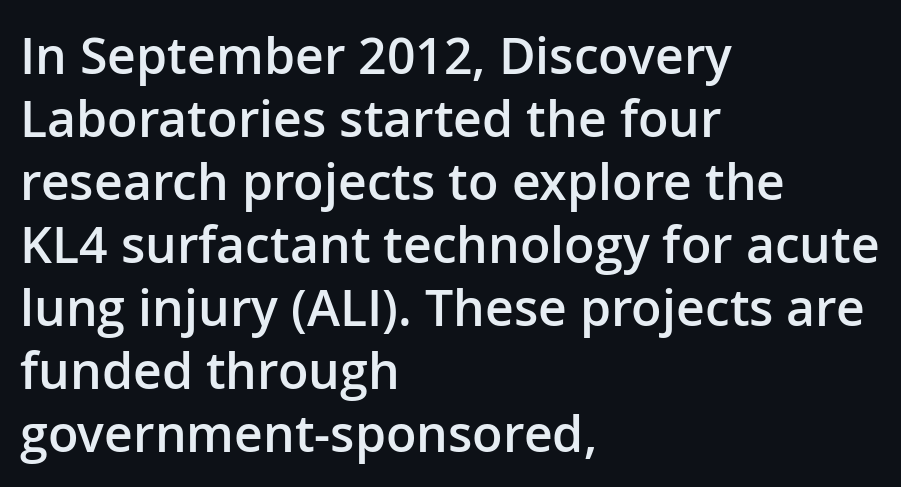
The image shows 50 px semibold sans-serif type, upright; set left-aligned, normal line spacing (1.26x), normal letter spacing, not underlined; low stroke contrast and a medium x-height.
